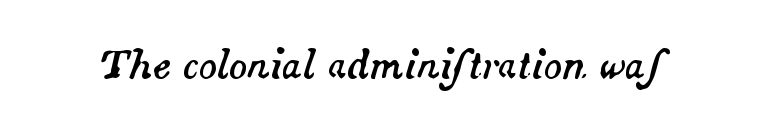
The image shows 38 px text type, italic (leaning right); set normal letter spacing, not underlined; medium stroke contrast and a small x-height.
